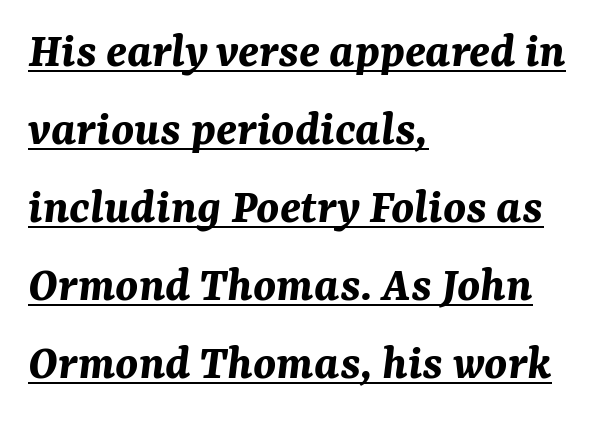
{"italic": "yes", "lean": "right", "slant_degrees": 7, "bold": "yes", "weight": "bold", "width": "normal", "stroke_contrast": "medium", "x_height": "medium", "monospaced": "no", "underline": "yes", "align": "left", "line_spacing": "normal", "line_spacing_ratio": 1.53, "letter_spacing": "normal", "letter_spacing_em": 0.0, "glyph_px": 51}
